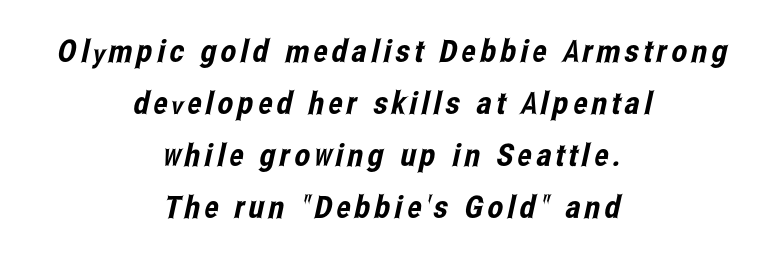
The image shows 31 px condensed sans-serif type; set centered, normal line spacing (1.68x), not underlined; low stroke contrast and a medium x-height.
